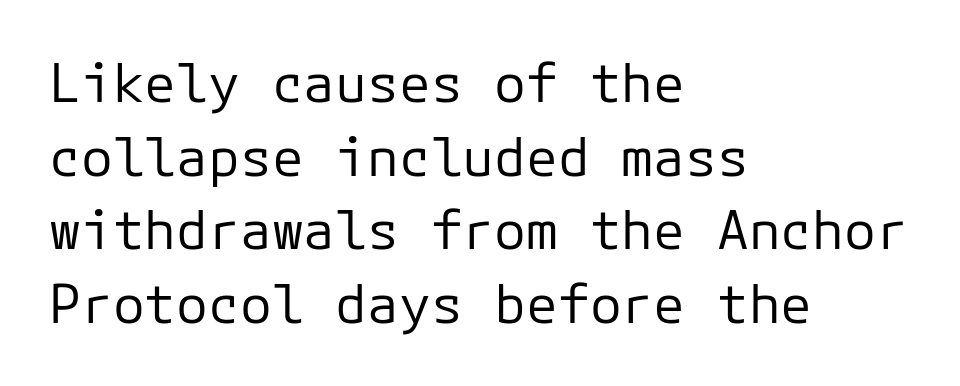
{"serif": "no", "italic": "no", "bold": "no", "weight": "regular", "width": "normal", "stroke_contrast": "low", "x_height": "medium", "monospaced": "yes", "underline": "no", "align": "left", "line_spacing": "normal", "line_spacing_ratio": 1.39, "letter_spacing": "normal", "letter_spacing_em": 0.0, "glyph_px": 53}
